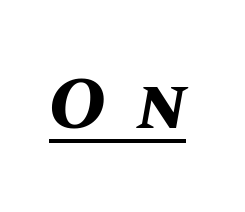
You could not count columns in this text — the font is proportionally spaced. This rendering features underlined lettering. Does the lettering tilt? It does — this is italic. Does the weight exceed regular? Yes, all the way to bold. This rendering widens character spacing well past its baseline value.
